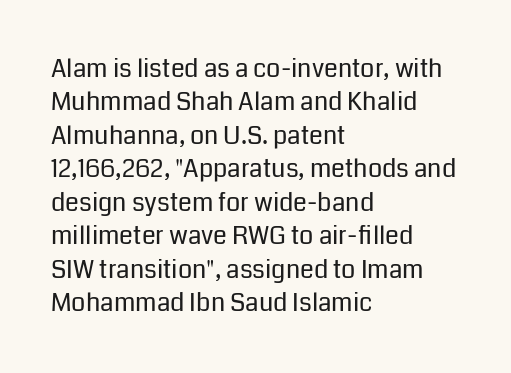
Q: Is the text bold? A: No.
Q: Is the text italic (slanted)? A: No, it is upright.
Q: Is the text underlined? A: No.
Q: How is the paragraph aligned? A: Left-aligned.
Q: Is the spacing between letters normal or unusually wide? A: Normal.
Q: Is the spacing between lines tight, normal or loose? A: Normal.
